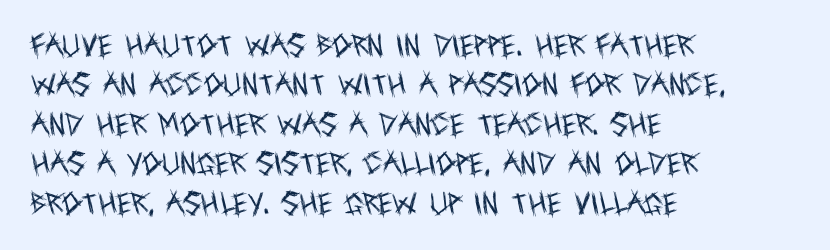
This block has exactly the height ordinary leading produces. Heft: none added — not bold. The face used here is rendered with its standard letterfit. Horizontally, the lines are justified to the leading edge only.
